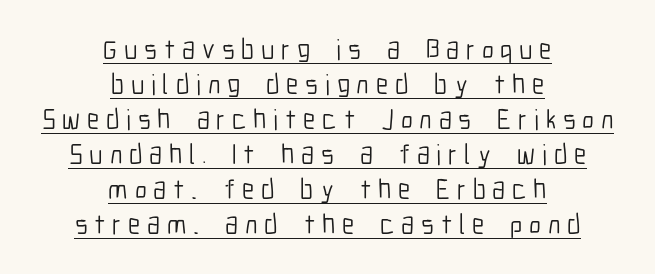
Heaviness? Minimal to ordinary, like unemphasized prose. If you drew a line through each stem, it would be perfectly vertical. A baseline rule has been typeset under these characters. The passage shown is typeset with a sans-serif family.
